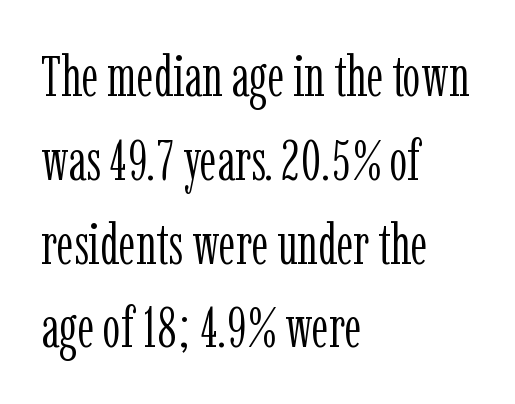
Evenly set lines give the paragraph a standard silhouette. To sum up the face: it has serifs. The text block is weighted toward the left margin, trailing off unevenly rightward. The line texture is even and compact thanks to regular tracking. Characters remain perfectly vertical along every line. Is this a fixed-width face? No — the glyphs have proportional, varying widths.
